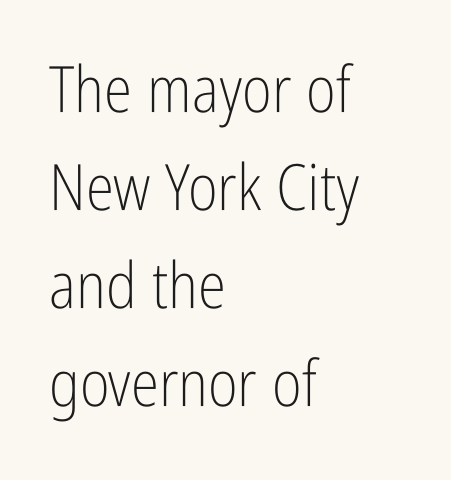
The image shows 64 px light, condensed sans-serif type, upright; set left-aligned, normal line spacing (1.53x), normal letter spacing, not underlined; low stroke contrast and a medium x-height.
